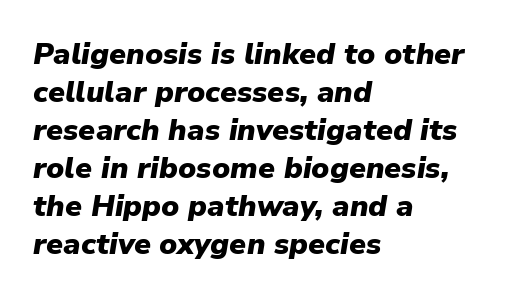
Q: Is the text bold? A: Yes.
Q: Is the text italic (slanted)? A: Yes, it leans right by about 9 degrees.
Q: Is the text underlined? A: No.
Q: How is the paragraph aligned? A: Left-aligned.
Q: Is the spacing between letters normal or unusually wide? A: Normal.
Q: Is the spacing between lines tight, normal or loose? A: Normal.
Q: Width (condensed, normal, or wide)? A: Normal.
Q: Stroke contrast? A: Low.
Q: x-height? A: Medium.
Q: Monospaced? A: No.
